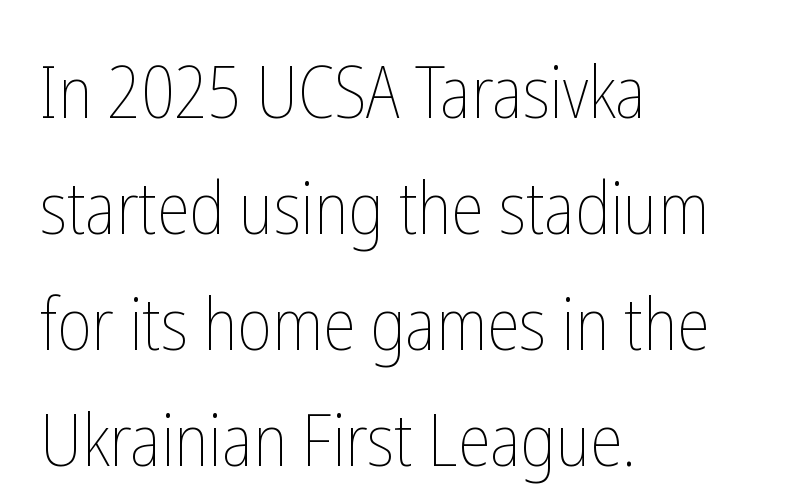
The image shows 73 px thin, condensed type, upright; set left-aligned, normal line spacing (1.59x), normal letter spacing, not underlined; low stroke contrast and a medium x-height.
